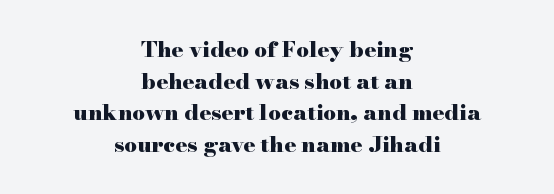
A typesetter would call this leading conventional body-copy spacing. The rendering uses a bold face; every stroke is thick and dark. Upright lettering throughout. Underlining? Definitely not there. Leftover space on each line is divided equally before and after the words.
